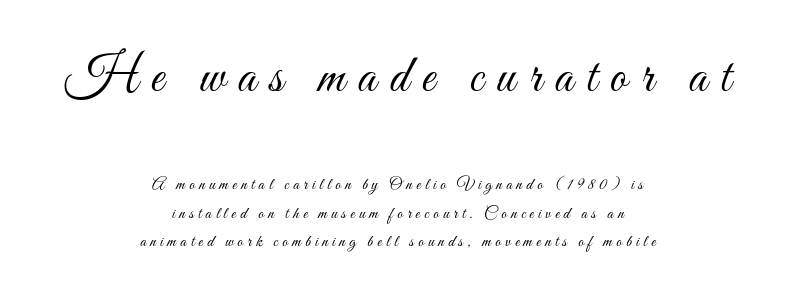
Q: Is the text bold? A: No.
Q: Is the text italic (slanted)? A: Yes.
Q: Is the text underlined? A: No.
Q: How is the paragraph aligned? A: Centered.
Q: Is the spacing between letters normal or unusually wide? A: Unusually wide.
Q: Is the spacing between lines tight, normal or loose? A: Normal.
Q: Which block of text is set in a larger size, the first (top) or the second (bottom)? A: The first (top) one.
Q: Width (condensed, normal, or wide)? A: Condensed.
Q: Stroke contrast? A: Medium.
Q: x-height? A: Small.
Q: Monospaced? A: No.
